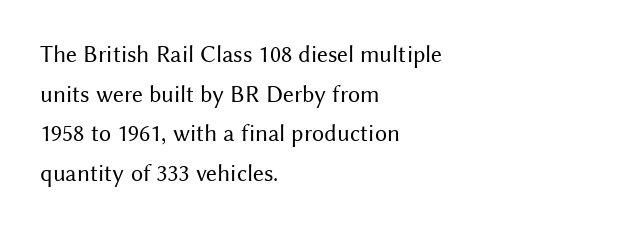
Each stroke keeps to a modest, everyday thickness or less. Evenly set lines give the paragraph a standard silhouette. Does the lettering tilt? It doesn't — this is upright. The text block is weighted toward the left margin, trailing off unevenly rightward.
